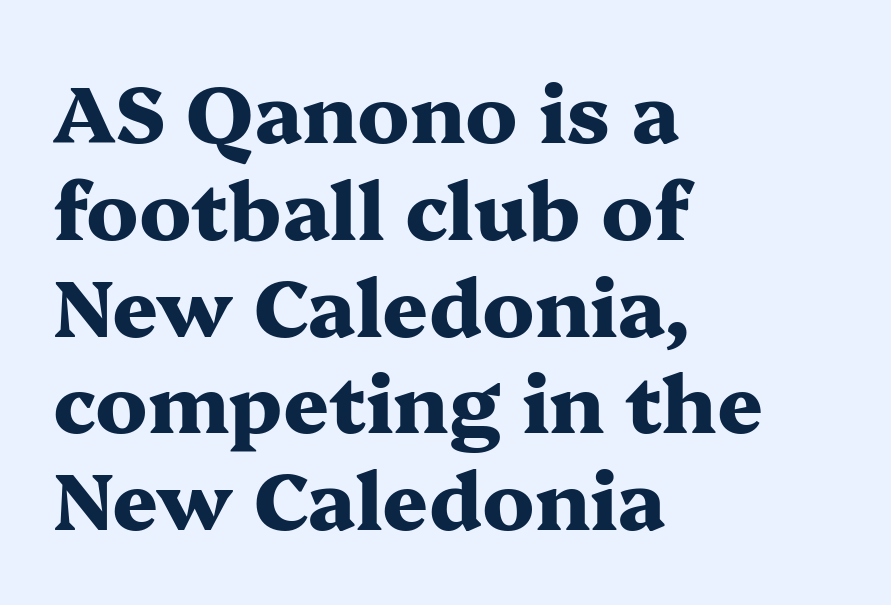
The image shows 80 px heavy, wide serif type, upright; set left-aligned, line spacing 1.21x, normal letter spacing, not underlined; medium stroke contrast and a medium x-height.
